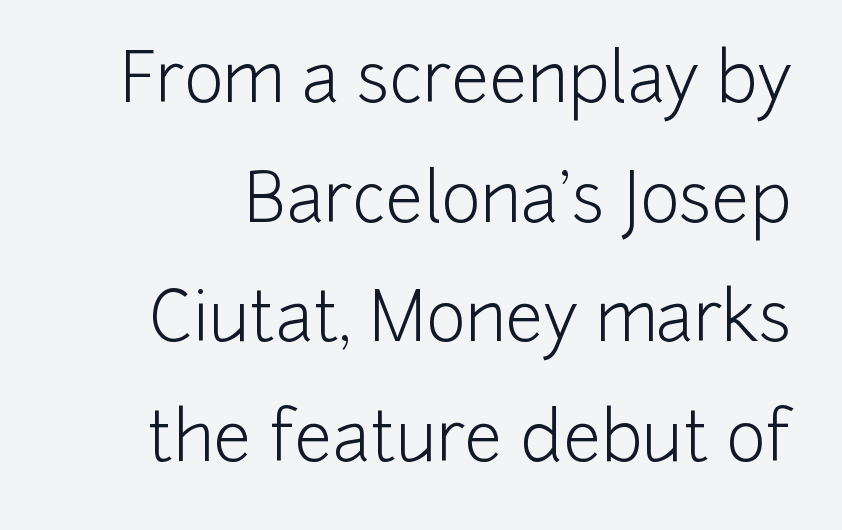
The image shows 68 px light sans-serif type, upright; set line spacing 1.76x, normal letter spacing, not underlined; low stroke contrast and a medium x-height.
